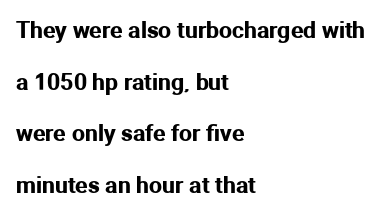
The image shows 23 px text type, upright; set left-aligned, loose line spacing (2.25x), normal letter spacing, not underlined.
